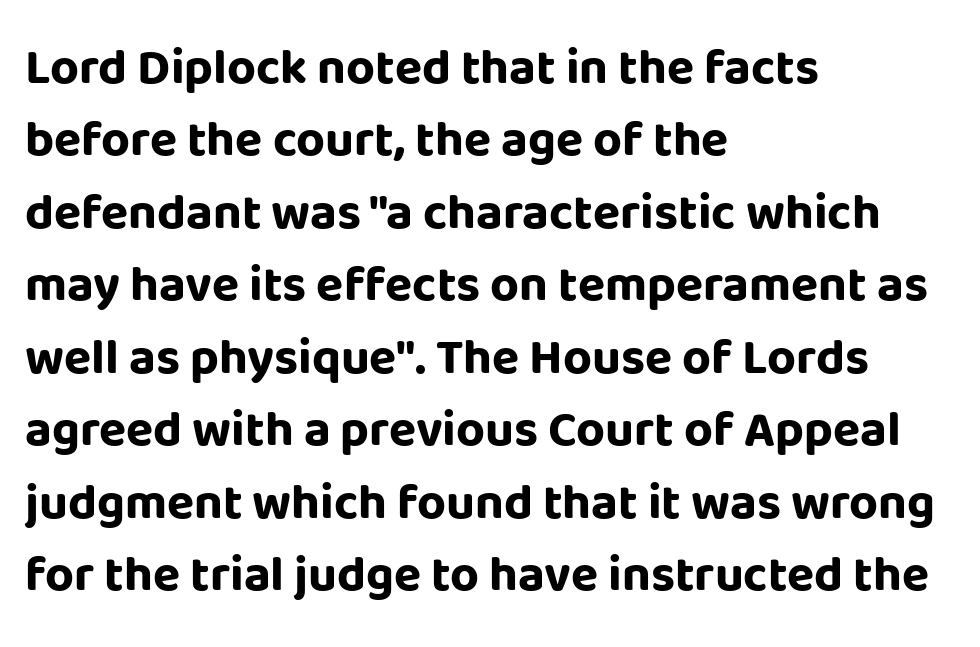
Stroke terminals: plain, sans-serif. Line spacing here is normal. In terms of posture, this sample is upright. This is heavy type, rendered in bold. The rendering uses natural spacing where letterforms have individual widths.
